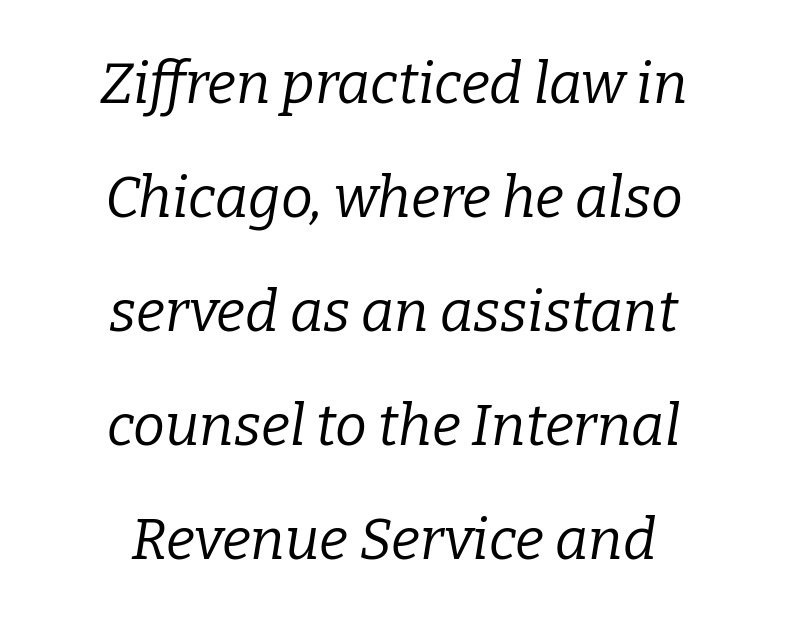
The image shows 57 px regular-weight serif type, italic (leaning right); set centered, loose line spacing (2.0x), normal letter spacing, not underlined; low stroke contrast and a medium x-height.
